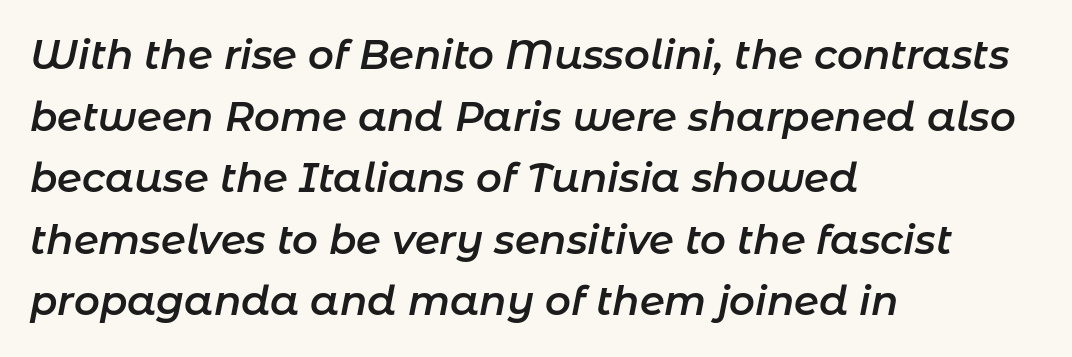
{"italic": "yes", "lean": "right", "slant_degrees": 11, "bold": "semi", "weight": "semibold", "width": "normal", "stroke_contrast": "low", "x_height": "medium", "monospaced": "no", "underline": "no", "align": "left", "line_spacing": "normal", "line_spacing_ratio": 1.54, "letter_spacing": "normal", "letter_spacing_em": 0.0, "glyph_px": 40}
